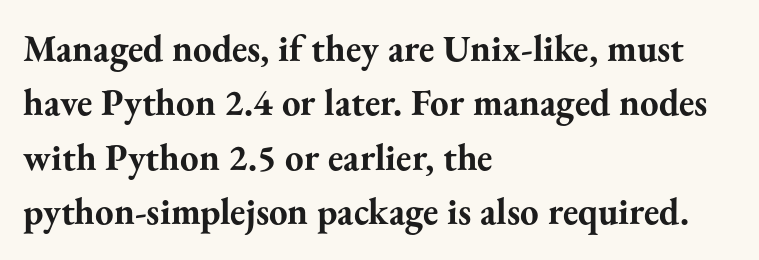
The image shows 37 px bold serif type, upright; set left-aligned, normal line spacing (1.47x), normal letter spacing, not underlined; medium stroke contrast and a small x-height.
